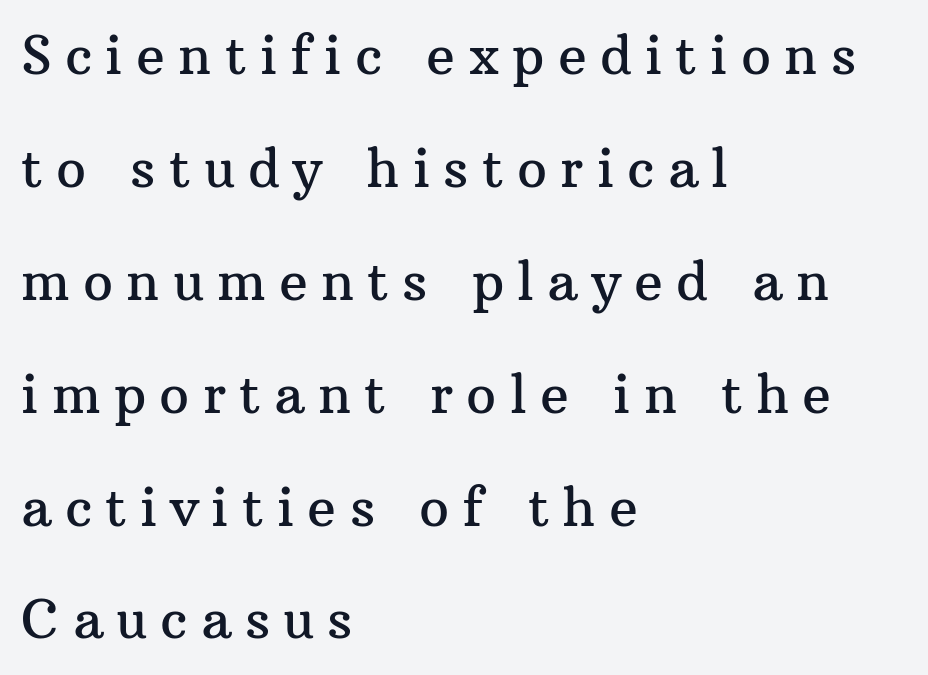
Short and long lines alike share a common starting point at left. Note the varied advance widths — an 'i' is clearly narrower than an 'm'. The lettering stays uniformly vertical, giving the passage a roman look. Examine the stroke ends and you'll spot serifs. Underlining? Definitely not there.
